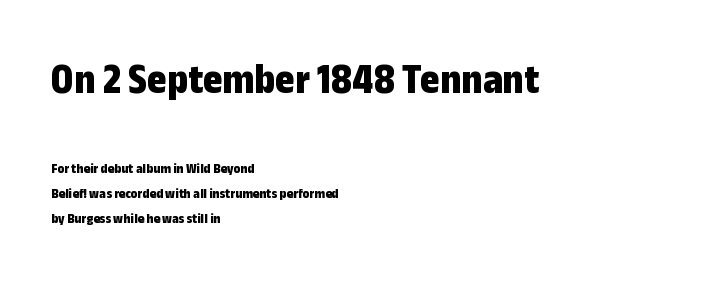
The image shows 42 px bold, condensed sans-serif type, upright; set left-aligned, line spacing 1.78x, normal letter spacing, not underlined; the first (top) block is 3.0x larger; low stroke contrast and a medium x-height.
